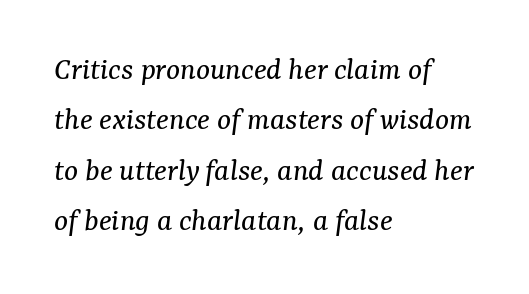
{"serif": "yes", "italic": "yes", "lean": "right", "slant_degrees": 7, "bold": "no", "weight": "regular", "width": "normal", "stroke_contrast": "medium", "x_height": "medium", "monospaced": "no", "underline": "no", "align": "left", "line_spacing": "normal", "line_spacing_ratio": 1.53, "letter_spacing": "normal", "letter_spacing_em": 0.0, "glyph_px": 33}
